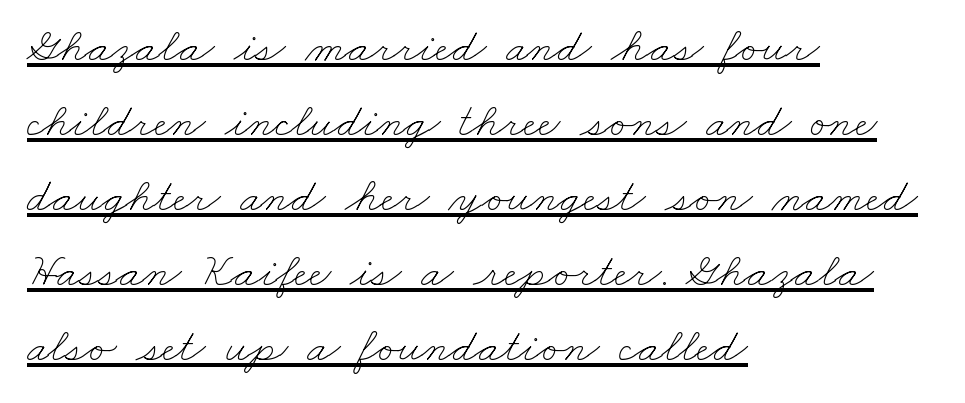
The image shows 48 px thin, wide type; set left-aligned, normal line spacing (1.56x), normal letter spacing, underlined; low stroke contrast and a small x-height.
